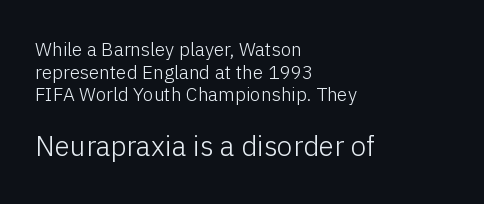
Font category for this specimen: sans-serif. Whoever set this made the second block the dominant, larger element. Tracking here is standard; glyphs follow each other at the usual distance. This is not heavy type; no bold has been used. The font's upright variant was chosen for this text.
